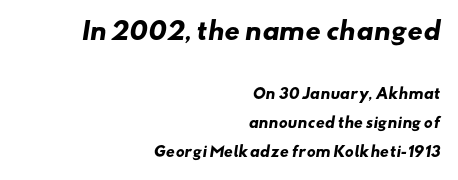
{"bold": "yes", "underline": "no", "align": "right", "line_spacing": "loose", "line_spacing_ratio": 2.05, "letter_spacing": "normal", "letter_spacing_em": 0.0, "larger_block": "first", "size_ratio": 1.71, "glyph_px": 24}
